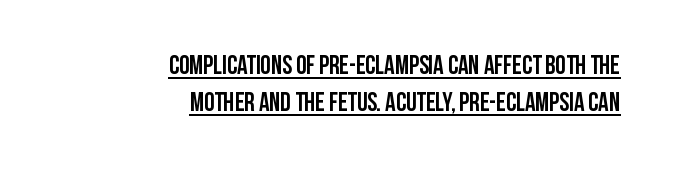
The image shows 26 px bold type, upright; set right-aligned, normal line spacing (1.43x), normal letter spacing, underlined.
